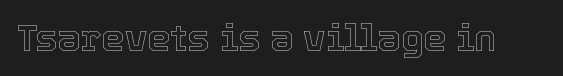
{"italic": "no", "width": "normal", "x_height": "medium", "monospaced": "no", "underline": "no", "letter_spacing": "normal", "letter_spacing_em": 0.0, "glyph_px": 37}
